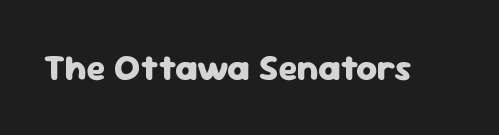
Look at the tracking — it's just the regular setting, nothing added. The strip under each line holds only bare page. Italic? Not at all — the glyphs are vertical. Are there feet on the stems? There aren't — it's a sans. The rendering uses natural spacing where letterforms have individual widths. Strong, thick strokes mark this as bold type.
